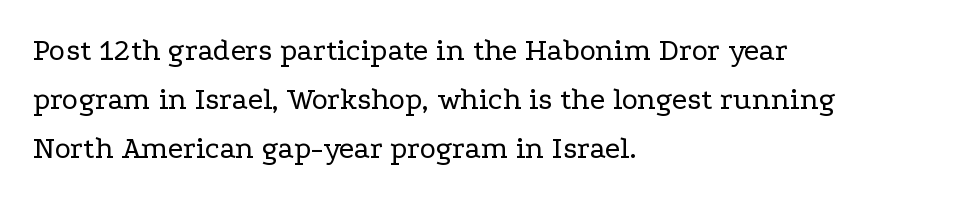
Q: Is the text bold? A: No.
Q: Is the text italic (slanted)? A: No, it is upright.
Q: Is the typeface a serif or a sans-serif typeface? A: Serif.
Q: Is the text underlined? A: No.
Q: How is the paragraph aligned? A: Left-aligned.
Q: Is the spacing between letters normal or unusually wide? A: Normal.
Q: Is the spacing between lines tight, normal or loose? A: Normal.
Q: Width (condensed, normal, or wide)? A: Wide.
Q: Stroke contrast? A: Low.
Q: x-height? A: Medium.
Q: Monospaced? A: No.
